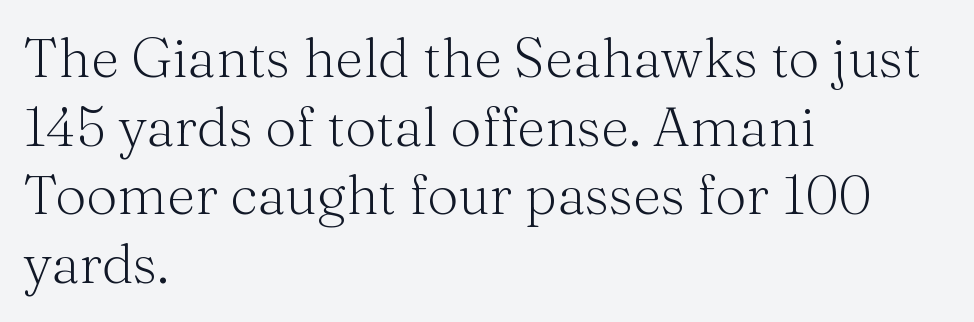
Q: Is the text bold? A: No.
Q: Is the text italic (slanted)? A: No, it is upright.
Q: Is the typeface a serif or a sans-serif typeface? A: Serif.
Q: Is the text underlined? A: No.
Q: How is the paragraph aligned? A: Left-aligned.
Q: Is the spacing between letters normal or unusually wide? A: Normal.
Q: Is the spacing between lines tight, normal or loose? A: Normal.
Q: Width (condensed, normal, or wide)? A: Normal.
Q: Stroke contrast? A: Medium.
Q: x-height? A: Medium.
Q: Monospaced? A: No.
